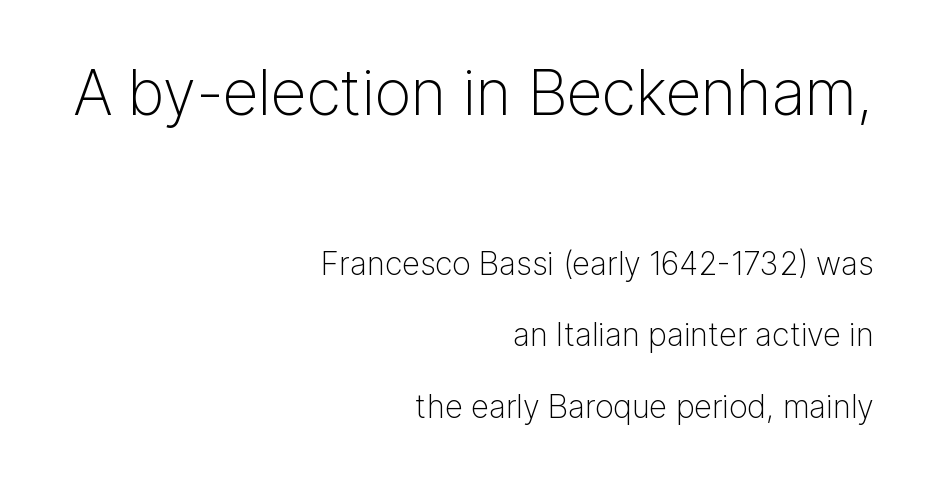
Is the block centered? No — it sits flush against the right margin. The font is comparable to plain body text, perhaps lighter. The earlier block is typeset at a bigger size than the later block. Spacing verdict: proportional, widths tailored to each character. The lettering stays uniformly vertical, giving the passage a roman look.
